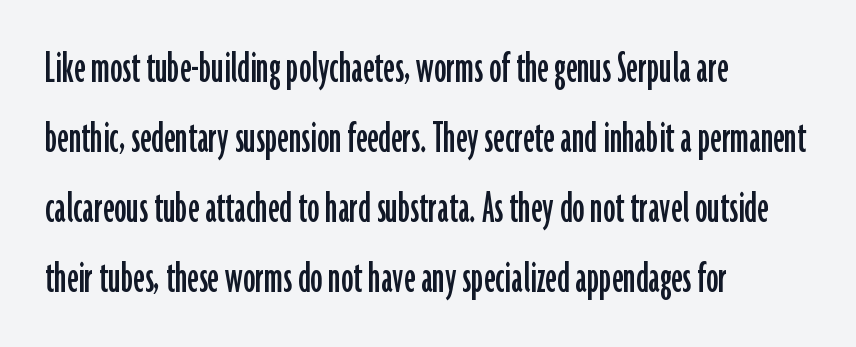
{"serif": "no", "italic": "no", "width": "condensed", "stroke_contrast": "low", "x_height": "medium", "monospaced": "no", "underline": "no", "align": "left", "line_spacing": "normal", "line_spacing_ratio": 1.43, "letter_spacing": "normal", "letter_spacing_em": 0.0, "glyph_px": 49}
